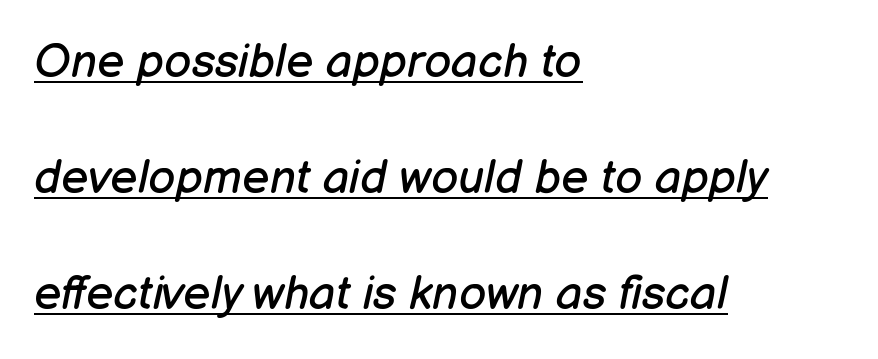
You could fit nearly another row in the gap between these rows. Nothing heavy about these letters — not bold at all. The letters advance in unequal steps, a hallmark of proportional type. The compositor pushed each line to the left boundary. Students, observe the line beneath the letters — that is underlining. The letters sit at their default tracking, neither squeezed nor spread.
